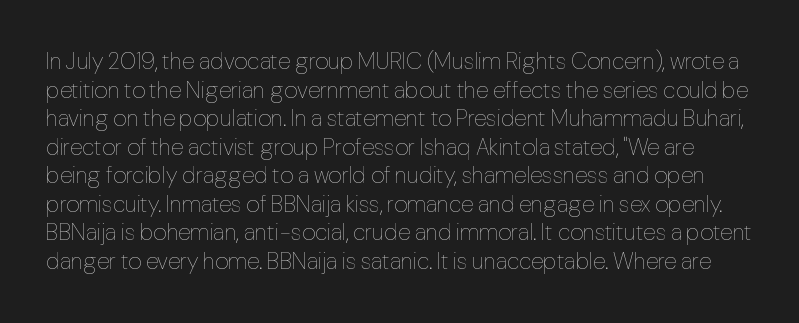
Is the stroke heavy? The answer is a plain regular-or-lighter. The font's upright variant was chosen for this text. Nobody drew a line under any word here. How are the letters spaced? Ordinarily, with no added tracking.
